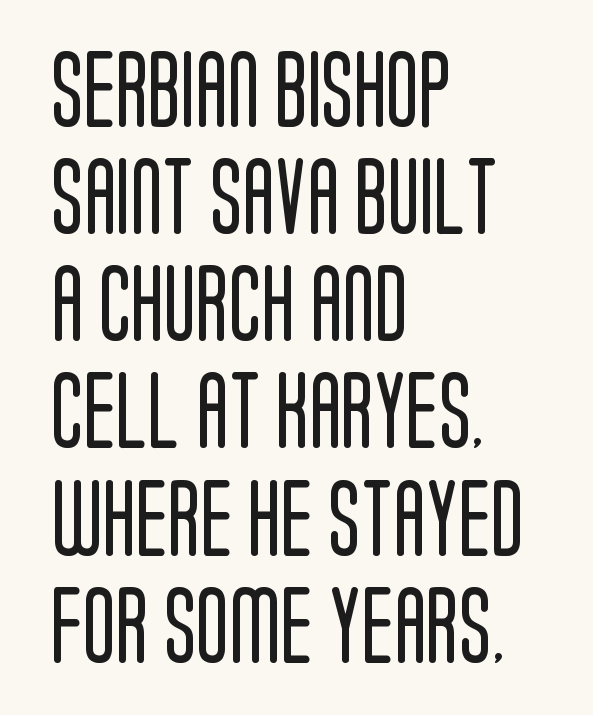
Q: Is the text bold? A: No.
Q: Is the text italic (slanted)? A: No, it is upright.
Q: Is the typeface a serif or a sans-serif typeface? A: Sans-serif.
Q: Is the text underlined? A: No.
Q: How is the paragraph aligned? A: Left-aligned.
Q: Is the spacing between letters normal or unusually wide? A: Normal.
Q: Is the spacing between lines tight, normal or loose? A: Normal.
Q: Width (condensed, normal, or wide)? A: Condensed.
Q: Stroke contrast? A: Low.
Q: x-height? A: Large.
Q: Monospaced? A: No.
